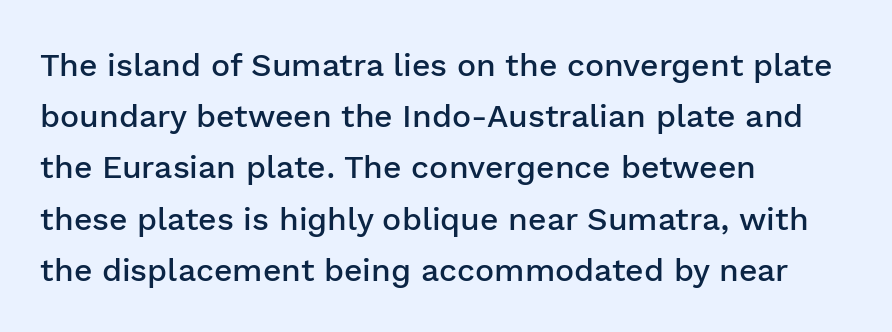
Honestly, the row spacing looks completely unremarkable. This sample uses an upright cut, with every glyph sitting square on the baseline. The type is set solid horizontally, with unmodified tracking. What kind of face is this? One without serifs — a sans. One-word summary of the alignment: left. The letters are semibold — heavier than regular but short of a full bold.
